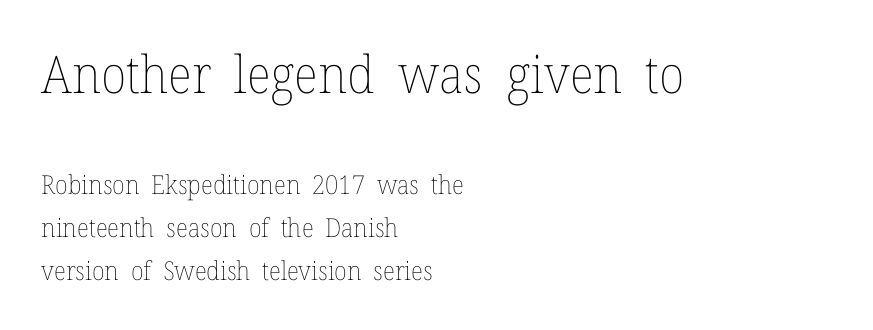
{"italic": "no", "bold": "no", "weight": "thin", "width": "normal", "stroke_contrast": "low", "x_height": "medium", "monospaced": "no", "underline": "no", "align": "left", "line_spacing": "normal", "line_spacing_ratio": 1.65, "letter_spacing": "normal", "letter_spacing_em": 0.0, "larger_block": "first", "size_ratio": 2.0, "glyph_px": 52}
